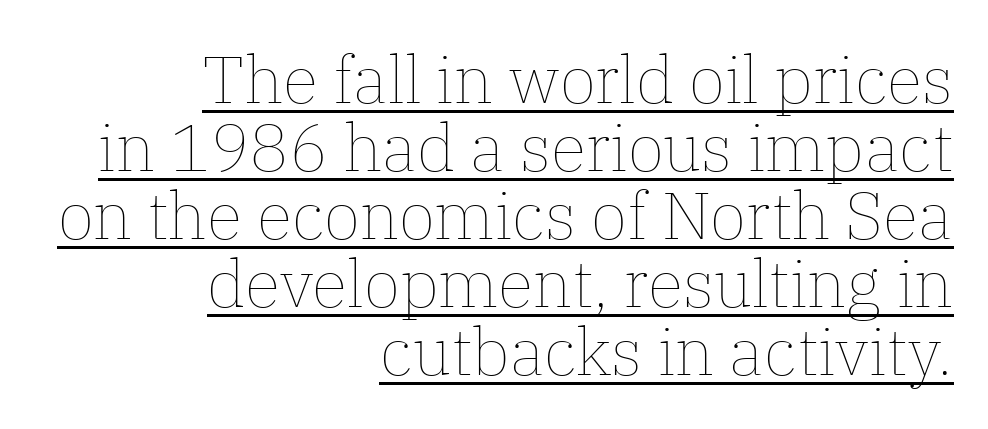
Q: Is the text bold? A: No.
Q: Is the text italic (slanted)? A: No, it is upright.
Q: Is the text underlined? A: Yes.
Q: How is the paragraph aligned? A: Right-aligned.
Q: Is the spacing between letters normal or unusually wide? A: Normal.
Q: Is the spacing between lines tight, normal or loose? A: Tight.
Q: Width (condensed, normal, or wide)? A: Normal.
Q: Stroke contrast? A: Low.
Q: x-height? A: Medium.
Q: Monospaced? A: No.
